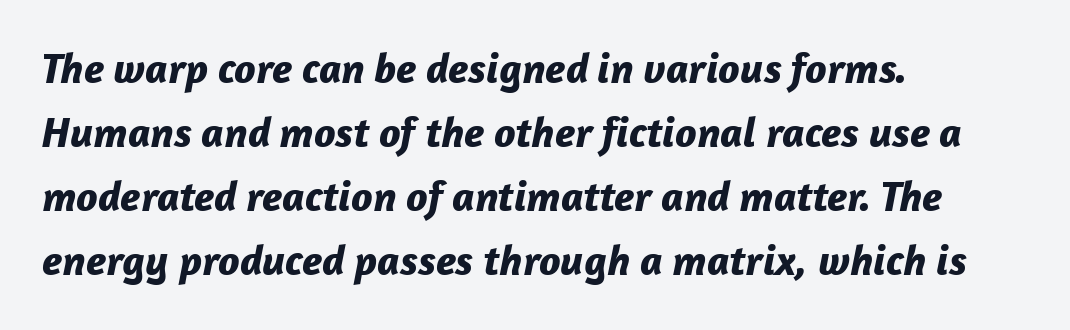
Q: Is the text bold? A: Yes.
Q: Is the text italic (slanted)? A: Yes, it leans right by about 12 degrees.
Q: Is the text underlined? A: No.
Q: How is the paragraph aligned? A: Left-aligned.
Q: Is the spacing between letters normal or unusually wide? A: Normal.
Q: Is the spacing between lines tight, normal or loose? A: Normal.
Q: Width (condensed, normal, or wide)? A: Normal.
Q: Stroke contrast? A: Low.
Q: x-height? A: Medium.
Q: Monospaced? A: No.
